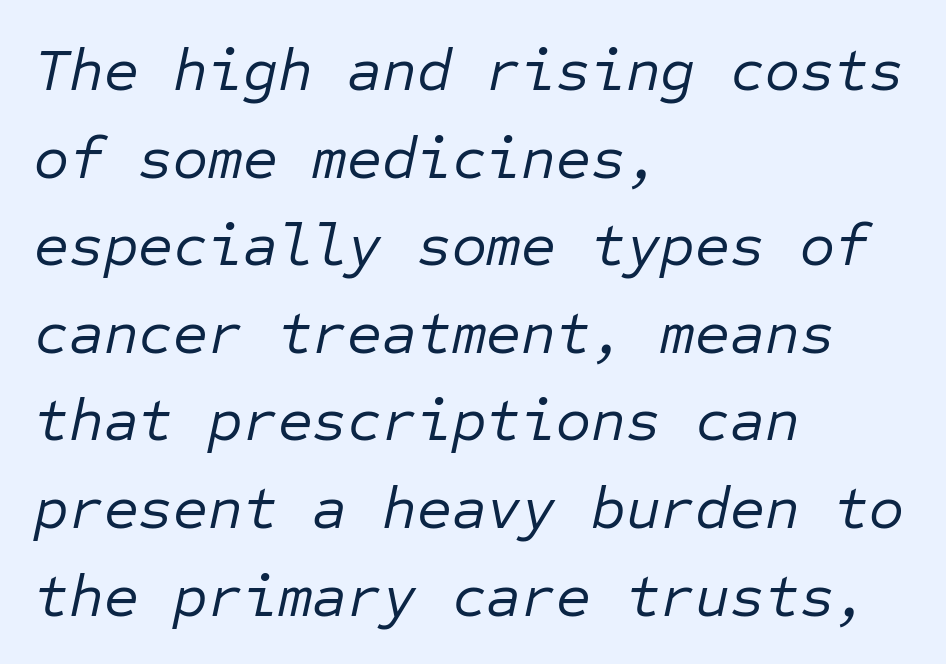
{"italic": "yes", "lean": "right", "slant_degrees": 12, "bold": "no", "weight": "regular", "width": "normal", "stroke_contrast": "low", "x_height": "medium", "monospaced": "yes", "underline": "no", "align": "left", "line_spacing": "normal", "line_spacing_ratio": 1.46, "letter_spacing": "normal", "letter_spacing_em": 0.0, "glyph_px": 60}
